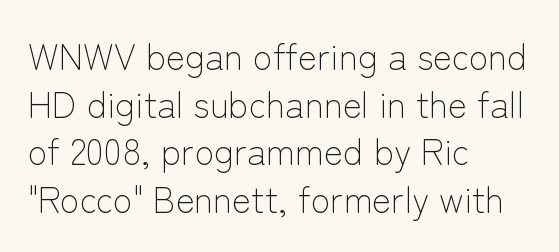
Q: Is the text bold? A: No.
Q: Is the text italic (slanted)? A: No, it is upright.
Q: Is the typeface a serif or a sans-serif typeface? A: Sans-serif.
Q: Is the text underlined? A: No.
Q: How is the paragraph aligned? A: Left-aligned.
Q: Is the spacing between letters normal or unusually wide? A: Normal.
Q: Is the spacing between lines tight, normal or loose? A: Normal.
Q: Width (condensed, normal, or wide)? A: Normal.
Q: Stroke contrast? A: Low.
Q: x-height? A: Medium.
Q: Monospaced? A: No.
